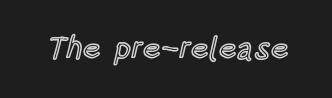
The image shows 31 px condensed type; set normal letter spacing, not underlined; a large x-height.
